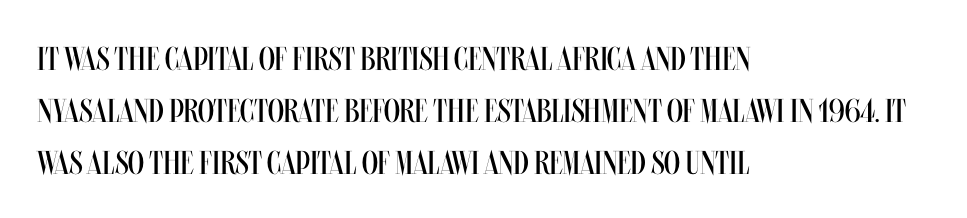
Q: Is the text bold? A: No.
Q: Is the text italic (slanted)? A: No, it is upright.
Q: Is the text underlined? A: No.
Q: How is the paragraph aligned? A: Left-aligned.
Q: Is the spacing between letters normal or unusually wide? A: Normal.
Q: Is the spacing between lines tight, normal or loose? A: Normal.
Q: Width (condensed, normal, or wide)? A: Condensed.
Q: Stroke contrast? A: Medium.
Q: x-height? A: Large.
Q: Monospaced? A: No.
